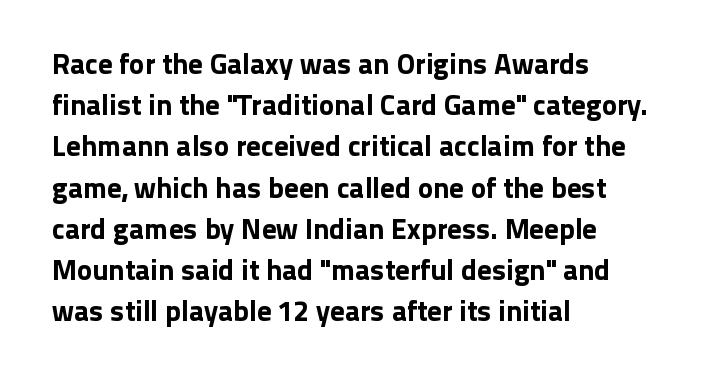
In terms of letterspacing, this is plain default setting. Each line starts at the same left margin while the right side varies. Nope, no serifs anywhere on these letters. The block of text has a typical density, with ordinary space between rows.
